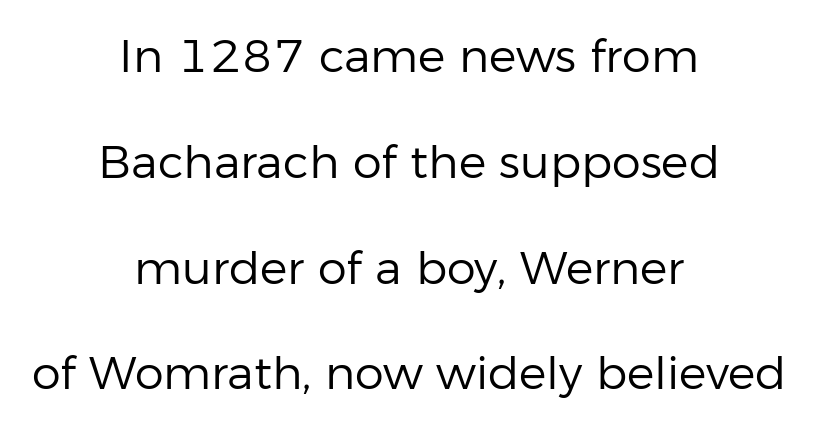
{"serif": "no", "italic": "no", "bold": "no", "weight": "regular", "width": "normal", "stroke_contrast": "low", "x_height": "medium", "monospaced": "no", "underline": "no", "align": "center", "line_spacing": "loose", "line_spacing_ratio": 2.3, "letter_spacing": "normal", "letter_spacing_em": 0.0, "glyph_px": 46}
